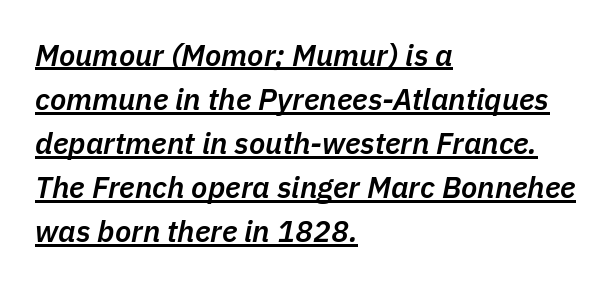
Q: Is the text bold? A: Semi-bold.
Q: Is the text italic (slanted)? A: Yes, it leans right by about 11 degrees.
Q: Is the text underlined? A: Yes.
Q: How is the paragraph aligned? A: Left-aligned.
Q: Is the spacing between letters normal or unusually wide? A: Normal.
Q: Is the spacing between lines tight, normal or loose? A: Normal.
Q: Width (condensed, normal, or wide)? A: Normal.
Q: Stroke contrast? A: Low.
Q: x-height? A: Medium.
Q: Monospaced? A: No.
